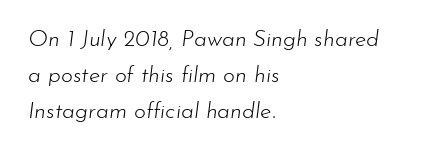
{"italic": "yes", "lean": "right", "slant_degrees": 7, "bold": "no", "underline": "no", "align": "left", "line_spacing": "normal", "line_spacing_ratio": 1.56, "letter_spacing": "normal", "letter_spacing_em": 0.0, "glyph_px": 23}
